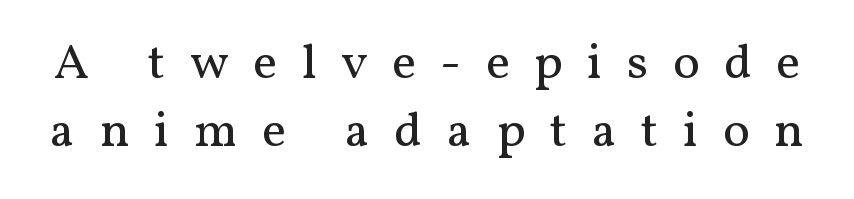
{"serif": "yes", "italic": "no", "bold": "no", "weight": "regular", "width": "normal", "stroke_contrast": "medium", "x_height": "medium", "monospaced": "no", "underline": "no", "line_spacing": "normal", "line_spacing_ratio": 1.36, "letter_spacing": "wide", "letter_spacing_em": 0.49, "glyph_px": 50}
